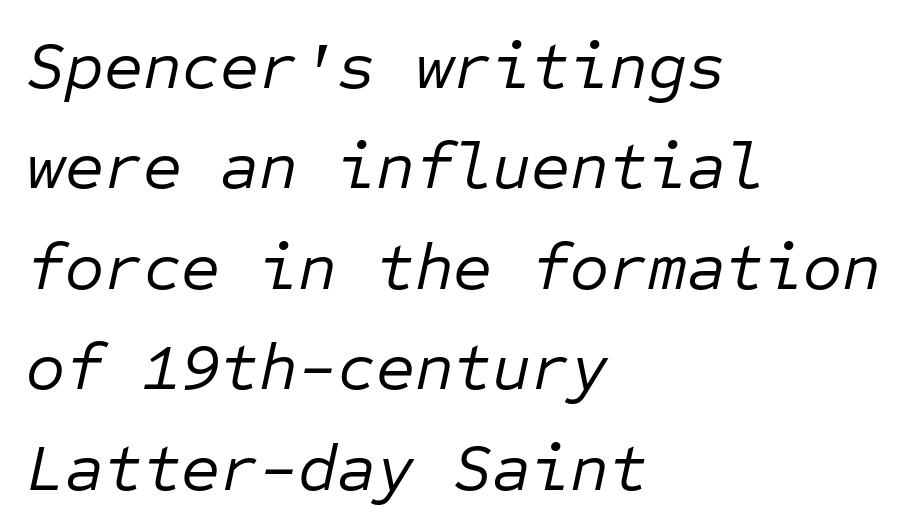
Q: Is the text bold? A: No.
Q: Is the text italic (slanted)? A: Yes, it leans right by about 12 degrees.
Q: Is the text underlined? A: No.
Q: How is the paragraph aligned? A: Left-aligned.
Q: Is the spacing between letters normal or unusually wide? A: Normal.
Q: Is the spacing between lines tight, normal or loose? A: Normal.
Q: Width (condensed, normal, or wide)? A: Normal.
Q: Stroke contrast? A: Low.
Q: x-height? A: Medium.
Q: Monospaced? A: Yes.
